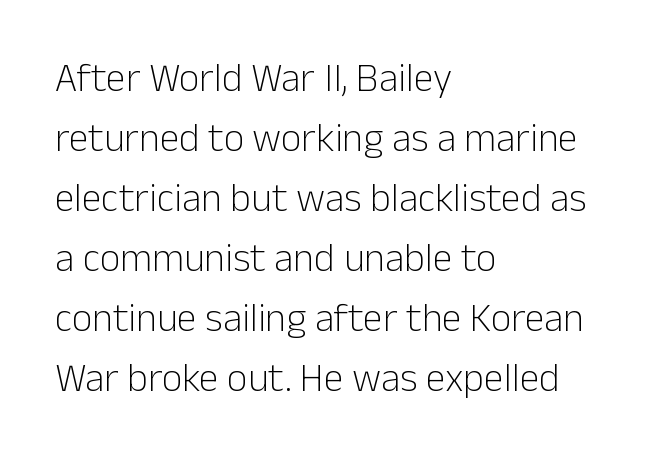
{"serif": "no", "italic": "no", "bold": "no", "weight": "light", "width": "normal", "stroke_contrast": "low", "x_height": "medium", "monospaced": "no", "underline": "no", "align": "left", "line_spacing": "normal", "line_spacing_ratio": 1.5, "letter_spacing": "normal", "letter_spacing_em": 0.0, "glyph_px": 40}
